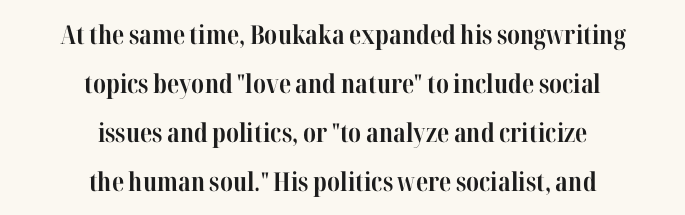
The image shows 26 px bold type, upright; set centered, line spacing 1.88x, normal letter spacing, not underlined.
